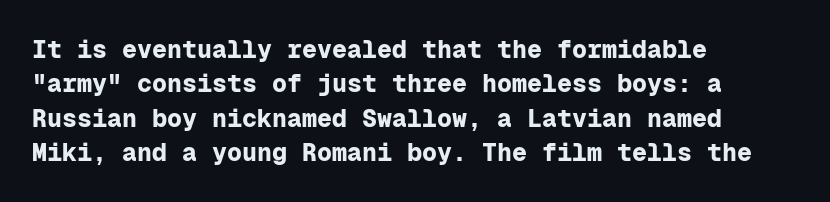
The image shows 25 px bold type, upright; set left-aligned, normal line spacing (1.38x), normal letter spacing, not underlined.
